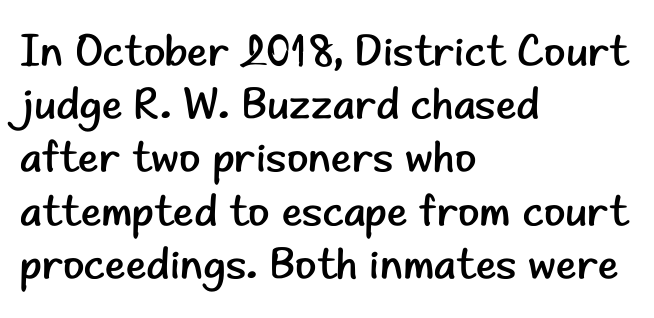
Clear beneath every line of the passage. Does the copy run flush right? No — it runs flush left. Think of a printed novel: that variable character pitch is what you see here. The text was rendered using a sans face with plain stroke endings. Unbolded letterforms with no extra heft. Characters remain perfectly vertical along every line.
